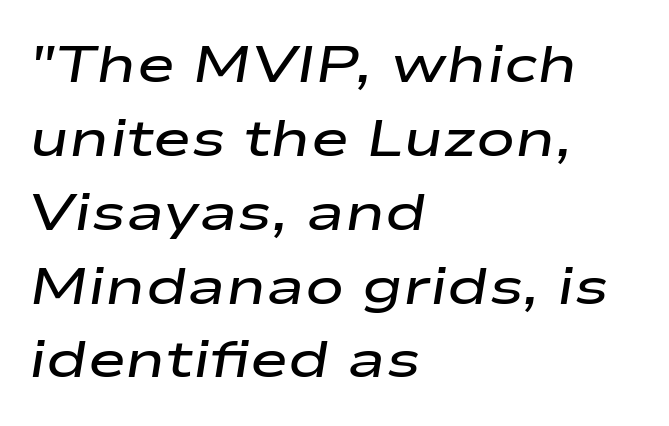
The image shows 52 px semibold, wide type, italic (leaning right); set left-aligned, normal line spacing (1.42x), normal letter spacing, not underlined; low stroke contrast and a medium x-height.
